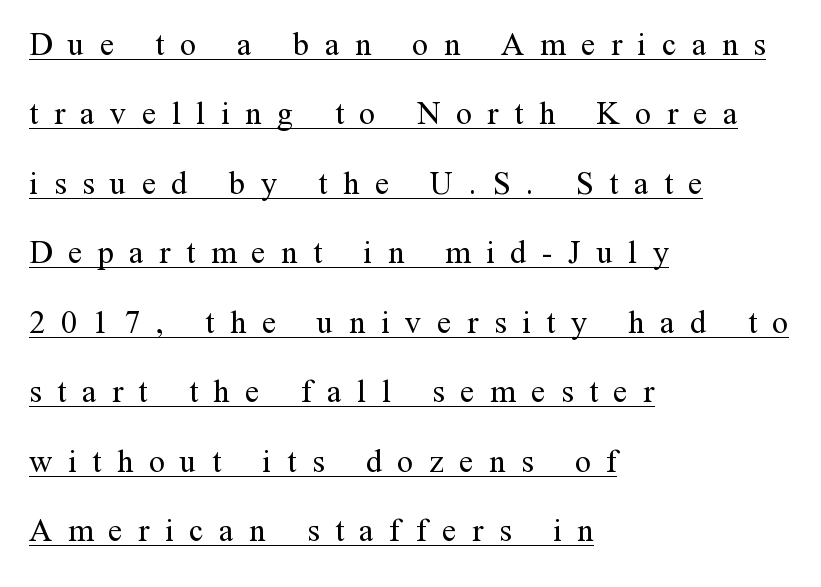
Q: Is the text bold? A: No.
Q: Is the text italic (slanted)? A: No, it is upright.
Q: Is the typeface a serif or a sans-serif typeface? A: Serif.
Q: Is the text underlined? A: Yes.
Q: How is the paragraph aligned? A: Left-aligned.
Q: Is the spacing between letters normal or unusually wide? A: Unusually wide.
Q: Is the spacing between lines tight, normal or loose? A: Loose.
Q: Width (condensed, normal, or wide)? A: Normal.
Q: Stroke contrast? A: Medium.
Q: x-height? A: Medium.
Q: Monospaced? A: No.
